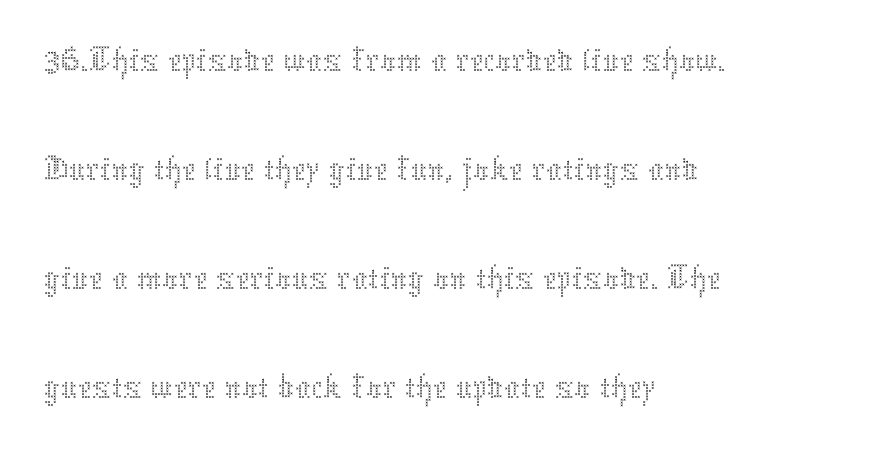
{"italic": "no", "bold": "no", "weight": "thin", "width": "normal", "stroke_contrast": "medium", "x_height": "medium", "monospaced": "no", "underline": "no", "align": "left", "line_spacing": "normal", "line_spacing_ratio": 1.38, "letter_spacing": "normal", "letter_spacing_em": 0.0, "glyph_px": 79}
